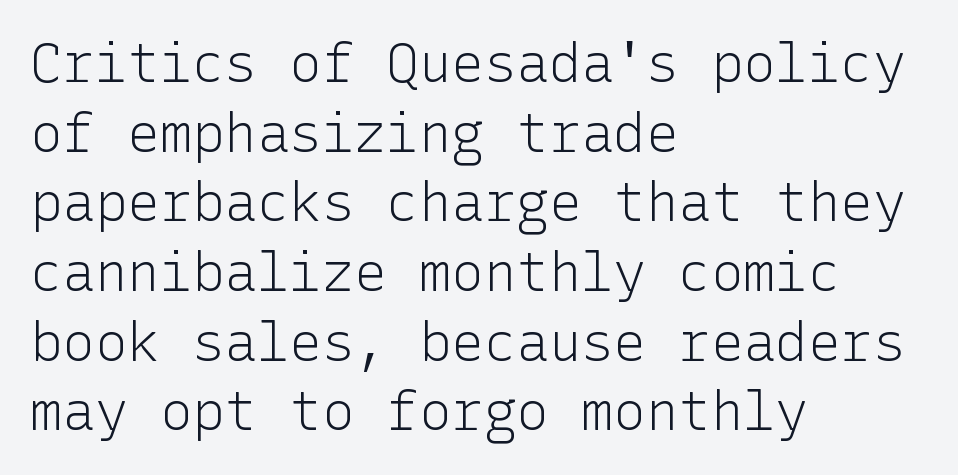
{"serif": "no", "italic": "no", "bold": "no", "weight": "light", "width": "normal", "stroke_contrast": "low", "x_height": "medium", "underline": "no", "align": "left", "line_spacing": "normal", "line_spacing_ratio": 1.29, "letter_spacing": "normal", "letter_spacing_em": 0.0, "glyph_px": 54}
